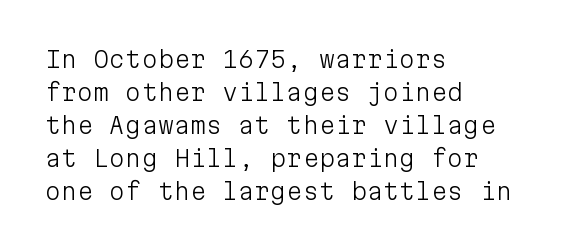
Does extra space separate the letters? No, they use regular spacing. The rendering anchors every line to the left-hand side. The axis of the letterforms is exactly vertical. These lines sit exactly where default settings would place them. Ink coverage per letter is moderate at most. Bare-footed words on every line.
